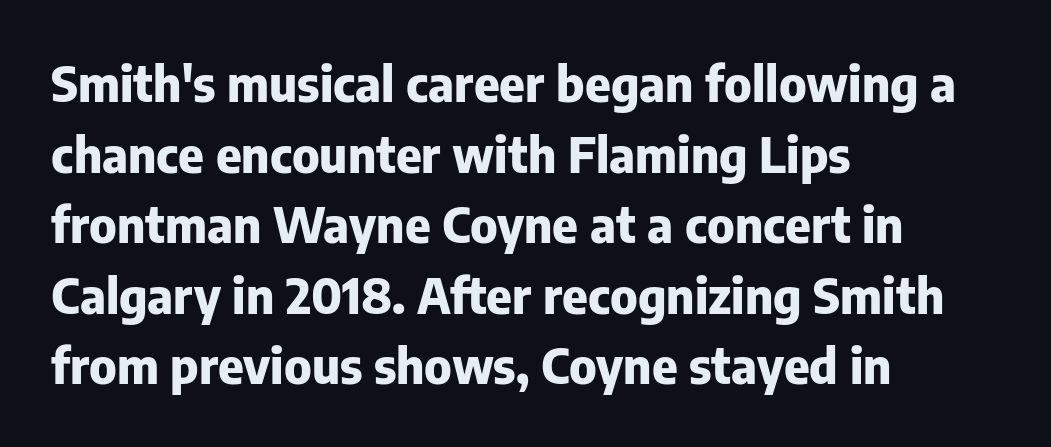
Q: Is the text bold? A: Yes.
Q: Is the text italic (slanted)? A: No, it is upright.
Q: Is the typeface a serif or a sans-serif typeface? A: Sans-serif.
Q: Is the text underlined? A: No.
Q: How is the paragraph aligned? A: Left-aligned.
Q: Is the spacing between letters normal or unusually wide? A: Normal.
Q: Is the spacing between lines tight, normal or loose? A: Normal.
Q: Width (condensed, normal, or wide)? A: Normal.
Q: Stroke contrast? A: Low.
Q: x-height? A: Medium.
Q: Monospaced? A: No.
